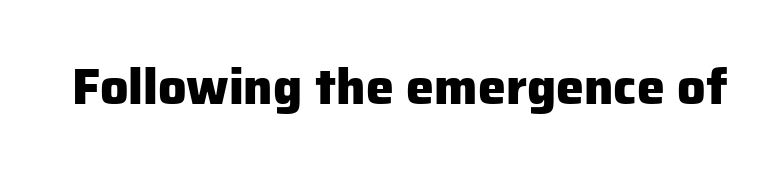
{"serif": "no", "italic": "no", "bold": "yes", "weight": "heavy", "width": "normal", "stroke_contrast": "low", "x_height": "medium", "monospaced": "no", "underline": "no", "letter_spacing": "normal", "letter_spacing_em": 0.0, "glyph_px": 50}
